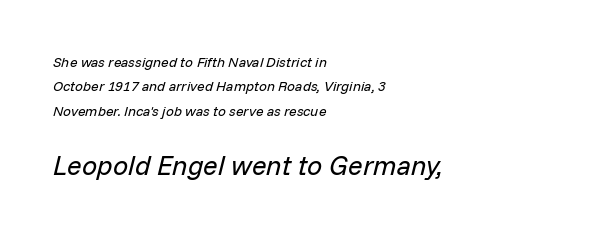
Stroke thickness stays within the range of a standard reading face or lighter. Italic? Definitely — the glyphs are oblique. The glyphs are unaccompanied by any horizontal stroke below them. The lines are quadded left. Look at the tracking — it's just the regular setting, nothing added.
